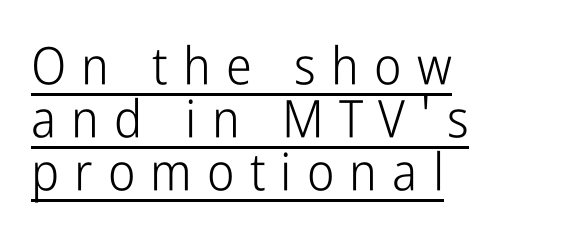
The image shows 52 px light, condensed sans-serif type, upright; set left-aligned, tight line spacing (1.02x), unusually wide letter spacing (+0.29 em), underlined; low stroke contrast and a medium x-height.
